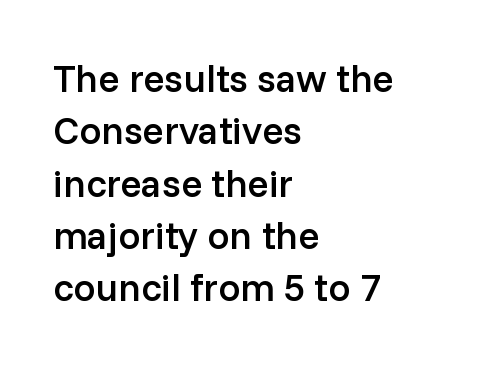
The image shows 39 px semibold sans-serif type, upright; set left-aligned, normal line spacing (1.34x), normal letter spacing, not underlined; low stroke contrast and a medium x-height.
